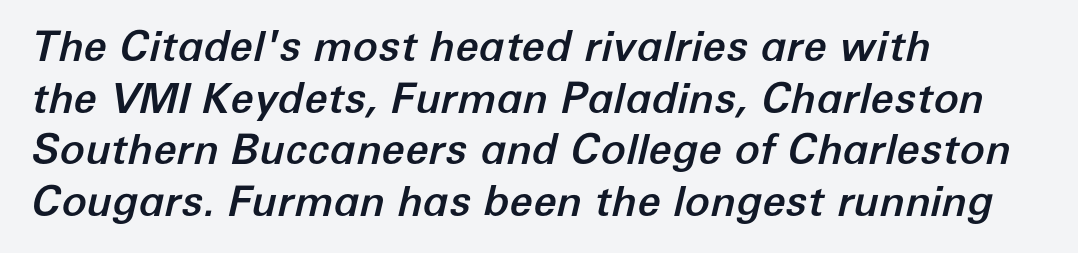
The image shows 42 px text type, italic (leaning right); set left-aligned, line spacing 1.23x, normal letter spacing, not underlined; low stroke contrast and a medium x-height.
